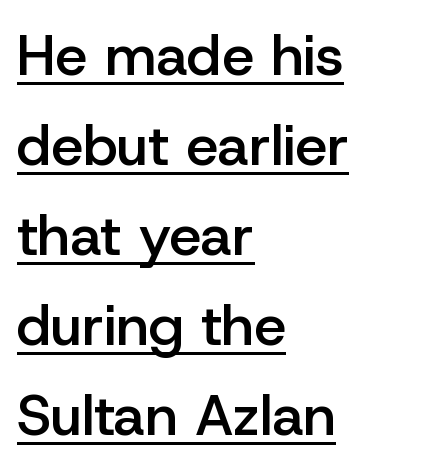
{"serif": "no", "italic": "no", "bold": "semi", "weight": "semibold", "width": "normal", "stroke_contrast": "low", "x_height": "medium", "monospaced": "no", "underline": "yes", "align": "left", "line_spacing": "normal", "line_spacing_ratio": 1.58, "letter_spacing": "normal", "letter_spacing_em": 0.0, "glyph_px": 57}
